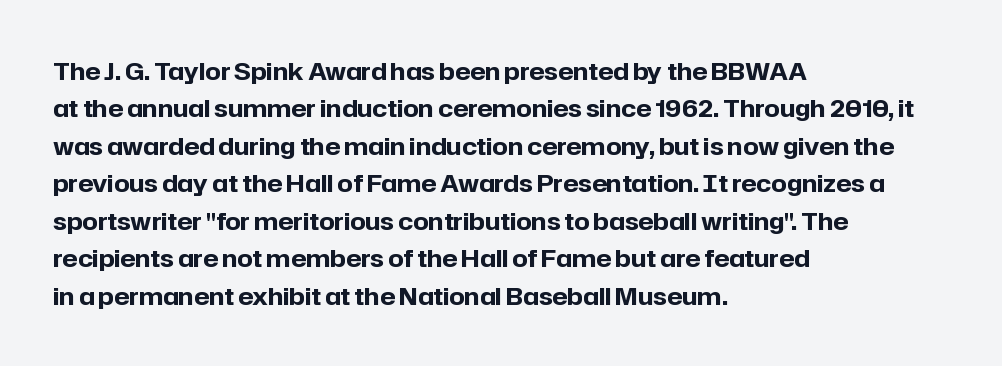
{"italic": "no", "bold": "yes", "underline": "no", "align": "left", "line_spacing": "normal", "line_spacing_ratio": 1.56, "letter_spacing": "normal", "letter_spacing_em": 0.0, "glyph_px": 24}
